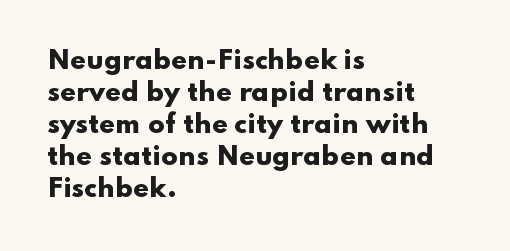
The typesetter chose a ragged-right arrangement here. The line texture is even and compact thanks to regular tracking. Summary of weight: heavy, a full bold. Vertically, the passage feels balanced, rows spaced as you'd expect. In terms of posture, this sample is upright.
